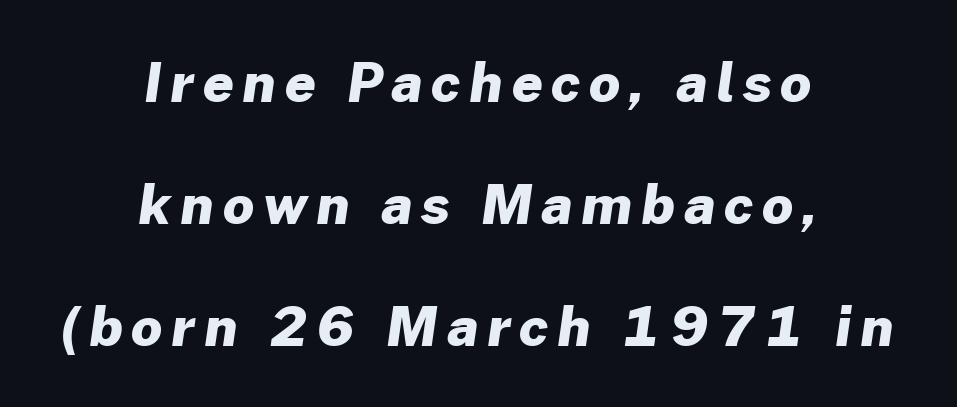
Q: Is the text bold? A: Yes.
Q: Is the typeface a serif or a sans-serif typeface? A: Sans-serif.
Q: Is the text underlined? A: No.
Q: How is the paragraph aligned? A: Centered.
Q: Is the spacing between lines tight, normal or loose? A: Loose.
Q: Width (condensed, normal, or wide)? A: Normal.
Q: Stroke contrast? A: Low.
Q: x-height? A: Medium.
Q: Monospaced? A: No.
